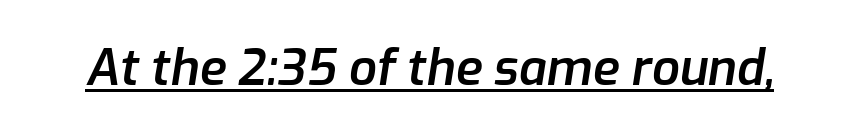
{"italic": "yes", "lean": "right", "slant_degrees": 9, "bold": "semi", "weight": "semibold", "width": "normal", "stroke_contrast": "low", "x_height": "medium", "monospaced": "no", "underline": "yes", "letter_spacing": "normal", "letter_spacing_em": 0.0, "glyph_px": 49}
